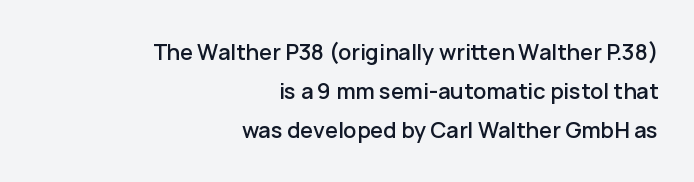
{"italic": "no", "underline": "no", "align": "right", "line_spacing_ratio": 1.78, "letter_spacing": "normal", "letter_spacing_em": 0.0, "glyph_px": 22}
